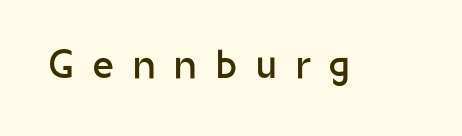
{"serif": "no", "italic": "no", "bold": "no", "weight": "regular", "width": "normal", "stroke_contrast": "low", "x_height": "medium", "monospaced": "no", "underline": "no", "letter_spacing": "wide", "letter_spacing_em": 0.47, "glyph_px": 41}
